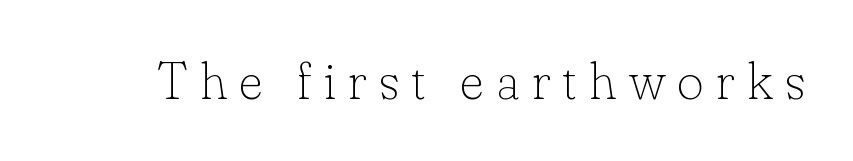
The image shows 52 px thin serif type, upright; set unusually wide letter spacing (+0.23 em), not underlined; low stroke contrast and a small x-height.
